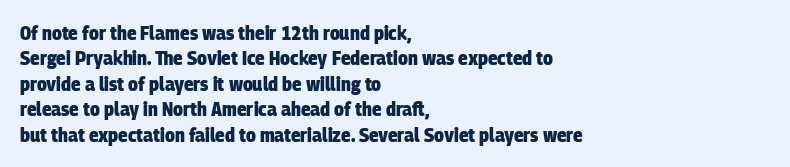
The image shows 20 px bold type; set left-aligned, normal line spacing (1.27x), normal letter spacing, not underlined.
